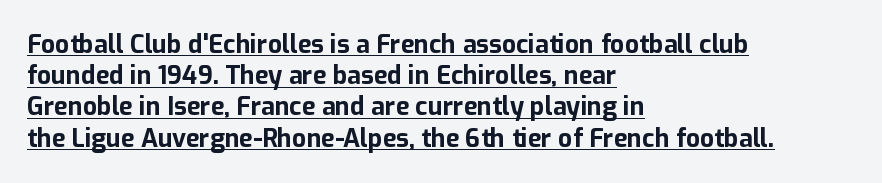
Q: Is the text bold? A: Yes.
Q: Is the text italic (slanted)? A: No, it is upright.
Q: Is the text underlined? A: Yes.
Q: How is the paragraph aligned? A: Left-aligned.
Q: Is the spacing between letters normal or unusually wide? A: Normal.
Q: Is the spacing between lines tight, normal or loose? A: Normal.
